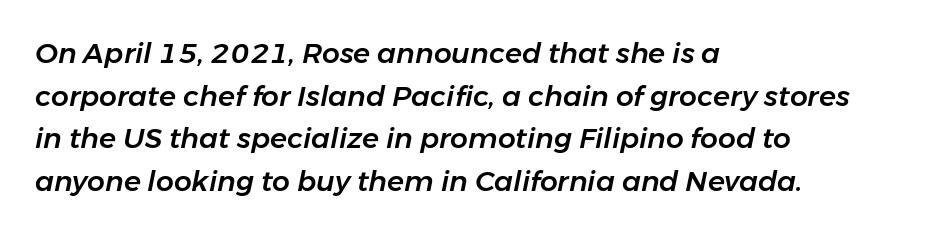
The image shows 28 px text type, italic (leaning right); set left-aligned, normal line spacing (1.52x), normal letter spacing, not underlined; low stroke contrast and a medium x-height.
